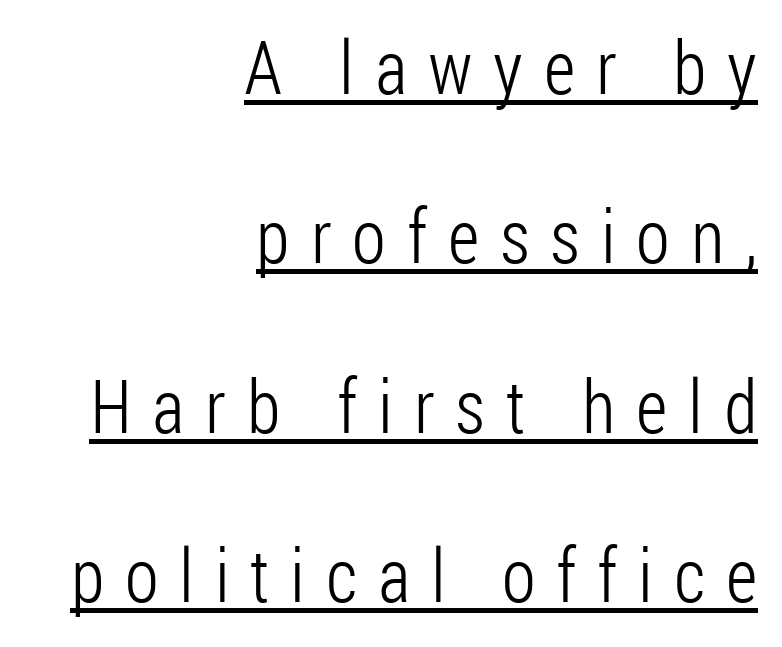
{"serif": "no", "italic": "no", "bold": "no", "weight": "light", "width": "condensed", "stroke_contrast": "low", "x_height": "medium", "monospaced": "no", "underline": "yes", "align": "right", "line_spacing": "loose", "line_spacing_ratio": 2.29, "letter_spacing": "wide", "letter_spacing_em": 0.28, "glyph_px": 74}
